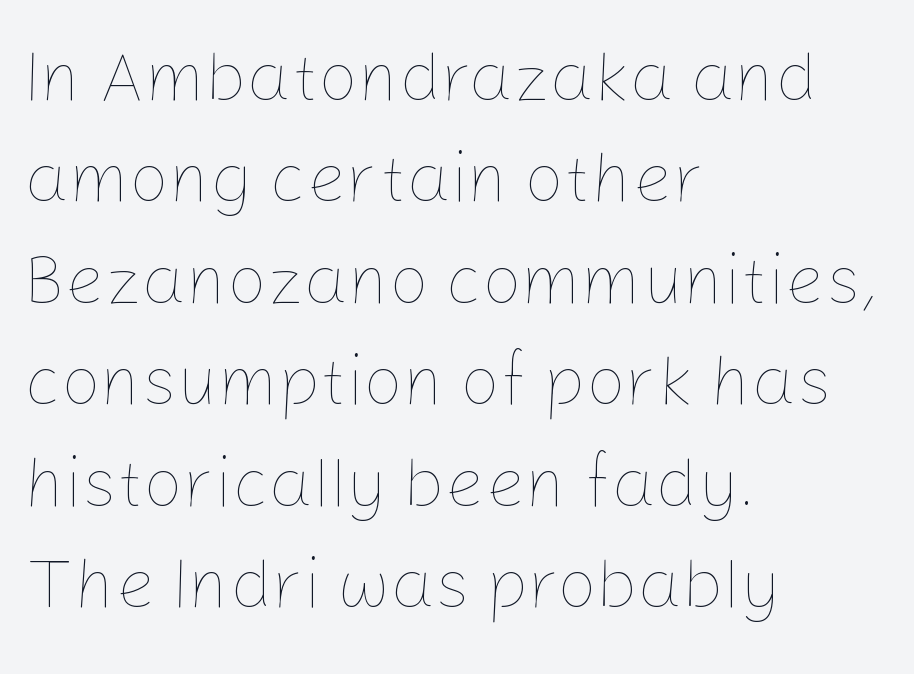
Is this a heavy cut? Hardly; it is regular or lighter. Every row of glyphs begins at an identical x-position on the left. Has an underline been added? It has not. Words appear dense and cohesive because spacing is normal. Each letter keeps its own natural width here, so spacing adapts to shape.
